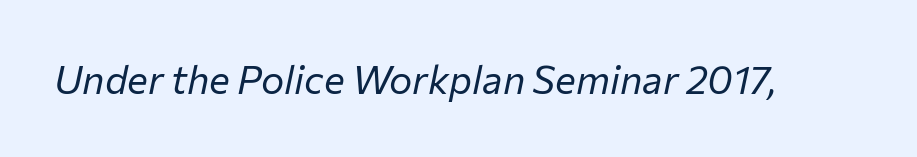
Q: Is the text bold? A: No.
Q: Is the text italic (slanted)? A: Yes, it leans right by about 12 degrees.
Q: Is the text underlined? A: No.
Q: Is the spacing between letters normal or unusually wide? A: Normal.
Q: Width (condensed, normal, or wide)? A: Normal.
Q: Stroke contrast? A: Low.
Q: x-height? A: Medium.
Q: Monospaced? A: No.
